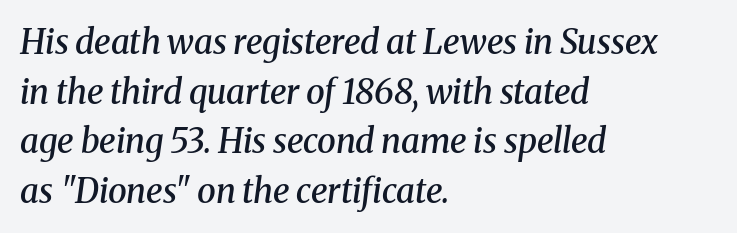
Q: Is the text bold? A: Semi-bold.
Q: Is the text italic (slanted)? A: Yes, it leans right by about 8 degrees.
Q: Is the typeface a serif or a sans-serif typeface? A: Serif.
Q: Is the text underlined? A: No.
Q: How is the paragraph aligned? A: Left-aligned.
Q: Is the spacing between letters normal or unusually wide? A: Normal.
Q: Is the spacing between lines tight, normal or loose? A: Normal.
Q: Width (condensed, normal, or wide)? A: Normal.
Q: Stroke contrast? A: Medium.
Q: x-height? A: Medium.
Q: Monospaced? A: No.
